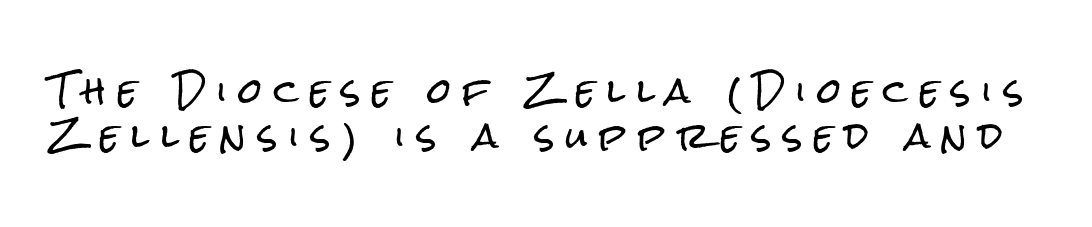
{"serif": "no", "italic": "no", "width": "condensed", "stroke_contrast": "low", "x_height": "medium", "monospaced": "no", "underline": "no", "line_spacing": "normal", "line_spacing_ratio": 1.33, "letter_spacing": "wide", "letter_spacing_em": 0.34, "glyph_px": 34}
